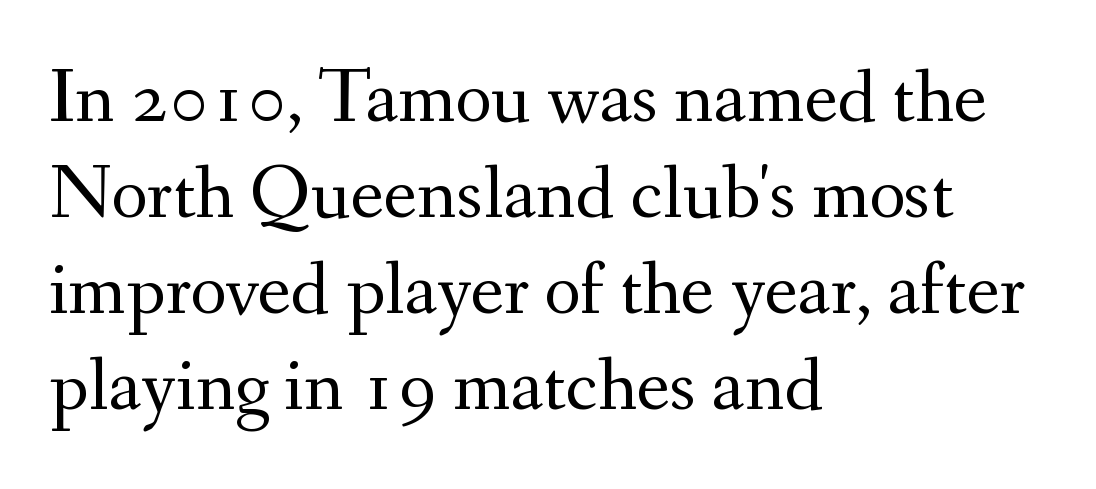
Stroke mass is kept to a normal reading level or below. Just letters on the line, the space beneath them empty. The passage shown is typeset with a serif family. No italicization has been applied; the sample stays upright. Layout note: lines flush left. Varying glyph widths throughout — classic text-font behaviour.
